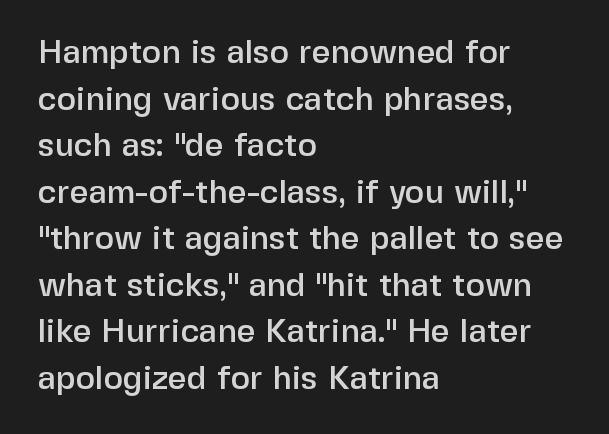
The zone under the glyphs is completely vacant. You could not count columns in this text — the font is proportionally spaced. Compared with typical paragraphs, the rows here are spaced about the same. This is roman type, the default non-slanted kind.
